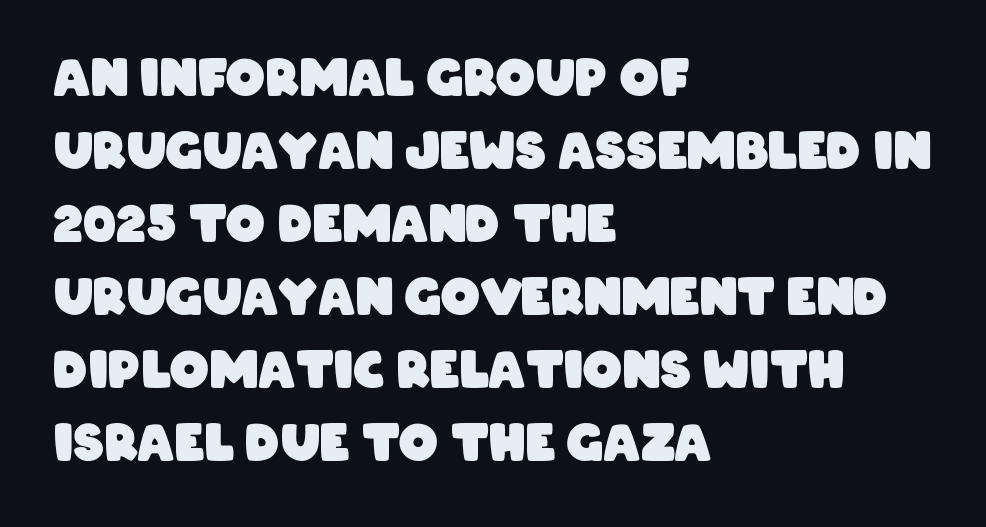
This rendering features lettering with no underline. Glyph-to-glyph distance matches everyday printed text. Students, observe: this is what conventionally led text looks like. The passage is arranged the way most books set body copy — flush left. Font category for this specimen: sans-serif. The passage shown is typed in a proportional face where columns would drift.
